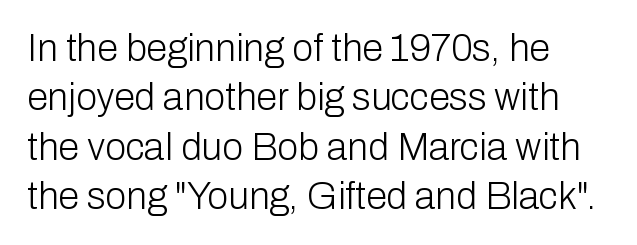
{"serif": "no", "italic": "no", "bold": "no", "weight": "light", "width": "normal", "stroke_contrast": "low", "x_height": "medium", "monospaced": "no", "underline": "no", "align": "left", "line_spacing": "normal", "line_spacing_ratio": 1.3, "letter_spacing": "normal", "letter_spacing_em": 0.0, "glyph_px": 38}
